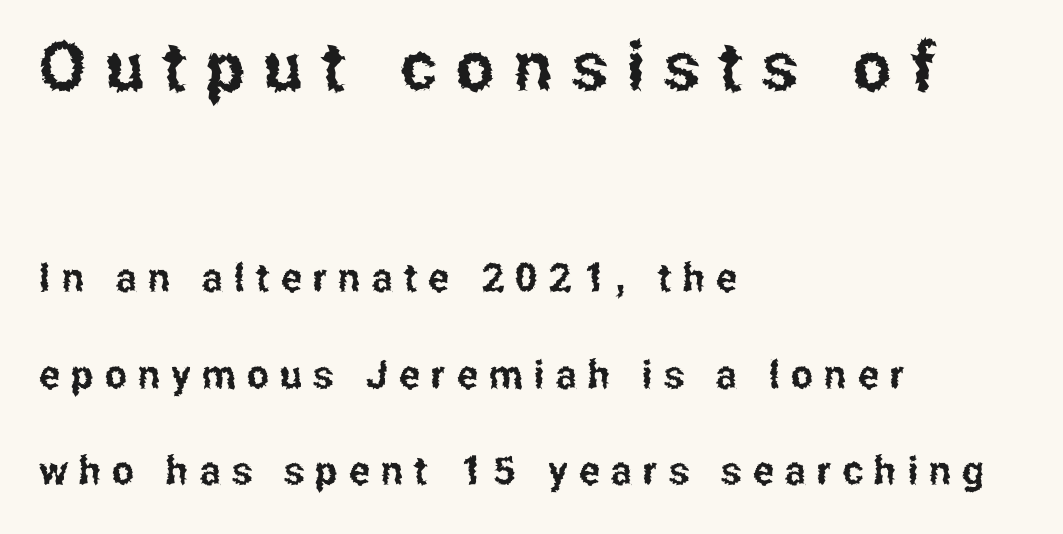
Q: Is the text italic (slanted)? A: No, it is upright.
Q: Is the typeface a serif or a sans-serif typeface? A: Sans-serif.
Q: Is the text underlined? A: No.
Q: How is the paragraph aligned? A: Left-aligned.
Q: Is the spacing between letters normal or unusually wide? A: Unusually wide.
Q: Is the spacing between lines tight, normal or loose? A: Loose.
Q: Which block of text is set in a larger size, the first (top) or the second (bottom)? A: The first (top) one.
Q: Width (condensed, normal, or wide)? A: Condensed.
Q: Stroke contrast? A: Low.
Q: x-height? A: Medium.
Q: Monospaced? A: No.
